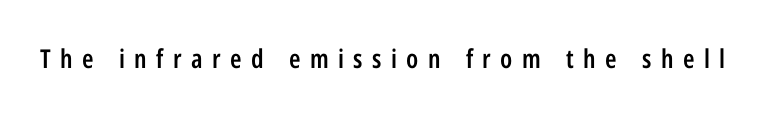
The image shows 26 px text type, upright; set unusually wide letter spacing (+0.36 em), not underlined.
